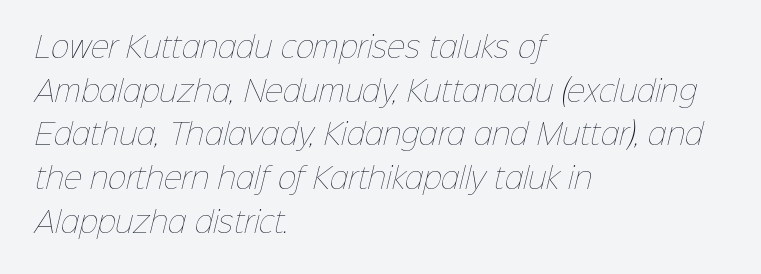
The image shows 28 px thin type; set left-aligned, normal line spacing (1.56x), normal letter spacing, not underlined; low stroke contrast and a medium x-height.
